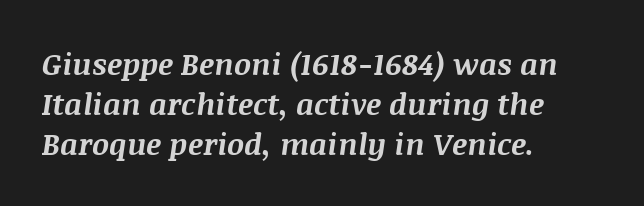
Q: Is the text bold? A: Yes.
Q: Is the text italic (slanted)? A: Yes, it leans right by about 8 degrees.
Q: Is the text underlined? A: No.
Q: How is the paragraph aligned? A: Left-aligned.
Q: Is the spacing between letters normal or unusually wide? A: Normal.
Q: Is the spacing between lines tight, normal or loose? A: Normal.
Q: Width (condensed, normal, or wide)? A: Normal.
Q: Stroke contrast? A: Medium.
Q: x-height? A: Large.
Q: Monospaced? A: No.
